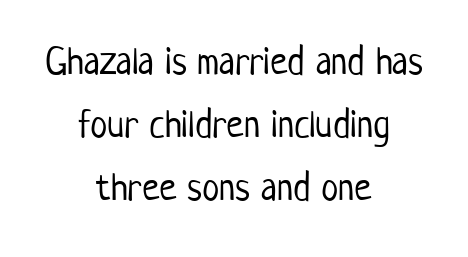
Q: Is the text bold? A: No.
Q: Is the text italic (slanted)? A: No, it is upright.
Q: Is the typeface a serif or a sans-serif typeface? A: Sans-serif.
Q: Is the text underlined? A: No.
Q: How is the paragraph aligned? A: Centered.
Q: Is the spacing between letters normal or unusually wide? A: Normal.
Q: Is the spacing between lines tight, normal or loose? A: Normal.
Q: Width (condensed, normal, or wide)? A: Condensed.
Q: Stroke contrast? A: Low.
Q: x-height? A: Medium.
Q: Monospaced? A: No.
